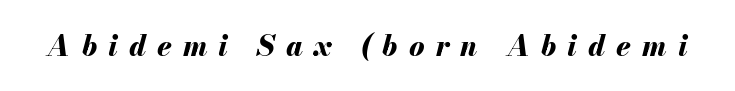
The typography opts for an oblique posture over an upright one. Here the designer chose a conventional face with non-uniform glyph widths. The words here are not underlined. The type is letterspaced generously, with wide tracking. The sample has been set heavy, in full bold.
